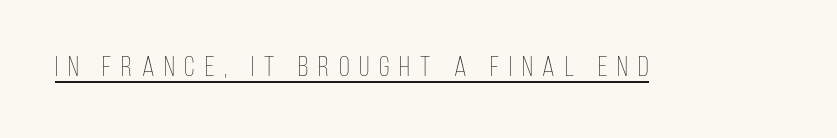
Q: Is the text bold? A: No.
Q: Is the text italic (slanted)? A: No, it is upright.
Q: Is the text underlined? A: Yes.
Q: Is the spacing between letters normal or unusually wide? A: Unusually wide.
Q: Width (condensed, normal, or wide)? A: Condensed.
Q: Stroke contrast? A: Low.
Q: x-height? A: Large.
Q: Monospaced? A: No.
